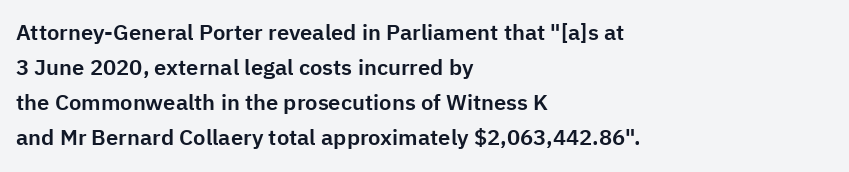
The image shows 22 px text type, upright; set left-aligned, normal line spacing (1.59x), normal letter spacing, not underlined.
